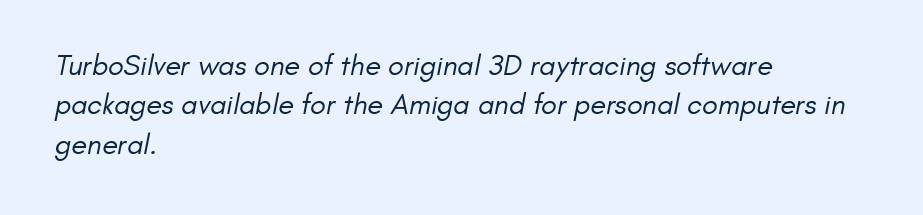
Weight: not bold — regular or lighter. Successive baselines arrive at the customary interval. Each row of text sits above clean, open space. Font category for this specimen: sans-serif. Each letter keeps its own natural width here, so spacing adapts to shape.
